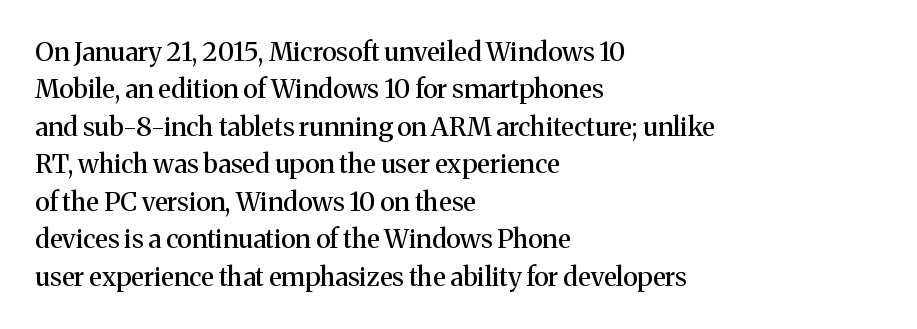
A typesetter would call this zero additional tracking. The string is rendered with underlining switched off. Reading down the block, your eye returns to a fixed left position each line. The lines sit at an ordinary, default distance from one another.
